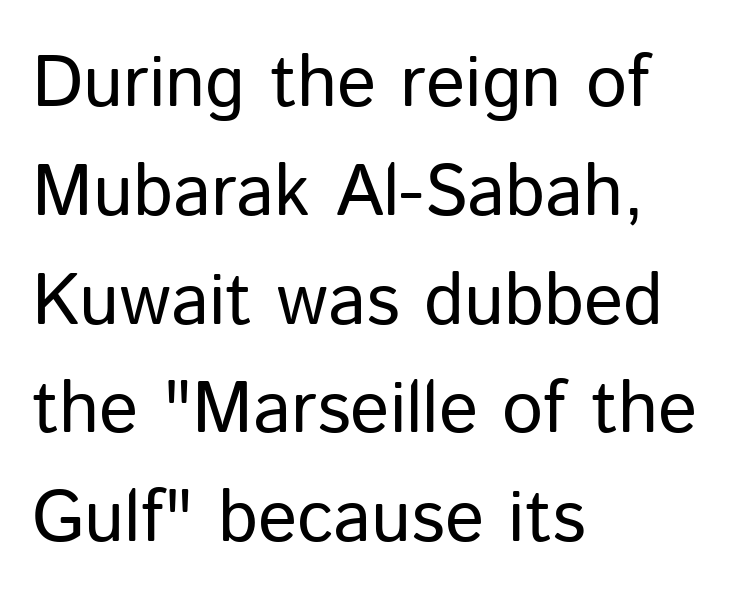
Q: Is the text bold? A: No.
Q: Is the text italic (slanted)? A: No, it is upright.
Q: Is the typeface a serif or a sans-serif typeface? A: Sans-serif.
Q: Is the text underlined? A: No.
Q: How is the paragraph aligned? A: Left-aligned.
Q: Is the spacing between letters normal or unusually wide? A: Normal.
Q: Is the spacing between lines tight, normal or loose? A: Normal.
Q: Width (condensed, normal, or wide)? A: Normal.
Q: Stroke contrast? A: Low.
Q: x-height? A: Medium.
Q: Monospaced? A: No.
